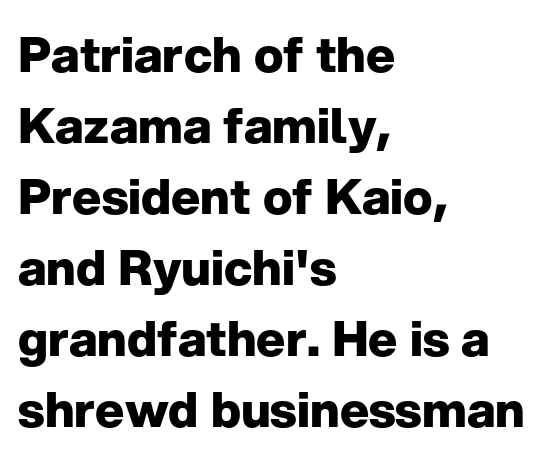
The image shows 49 px heavy sans-serif type, upright; set left-aligned, normal line spacing (1.45x), normal letter spacing, not underlined; low stroke contrast and a medium x-height.
